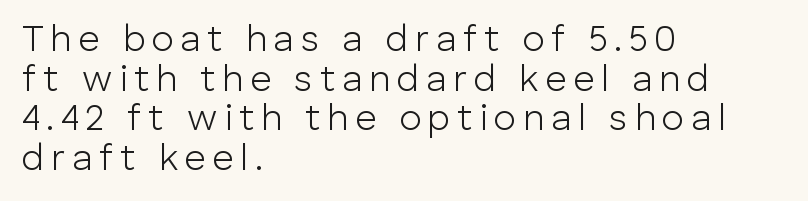
Descenders are the only things crossing below the line. Each letter keeps its own natural width here, so spacing adapts to shape. A classic flush-left, rag-right setting is used for this passage. The block of text is dense from top to bottom, with scant space between rows.
